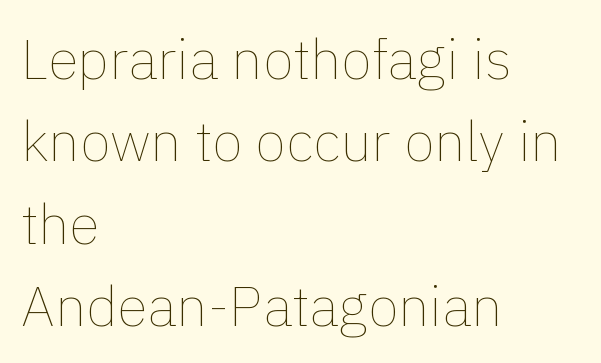
The leading is moderate, giving the passage an even texture. The typesetter chose a ragged-right arrangement here. In terms of letterspacing, this is plain default setting. Characters remain perfectly vertical along every line. The font is comparable to plain body text, perhaps lighter. The letters advance in unequal steps, a hallmark of proportional type.
